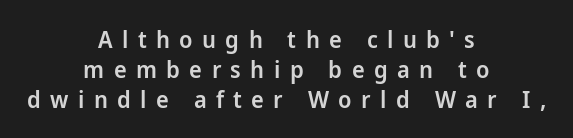
Q: Is the text bold? A: Semi-bold.
Q: Is the text italic (slanted)? A: No, it is upright.
Q: Is the text underlined? A: No.
Q: How is the paragraph aligned? A: Centered.
Q: Is the spacing between letters normal or unusually wide? A: Unusually wide.
